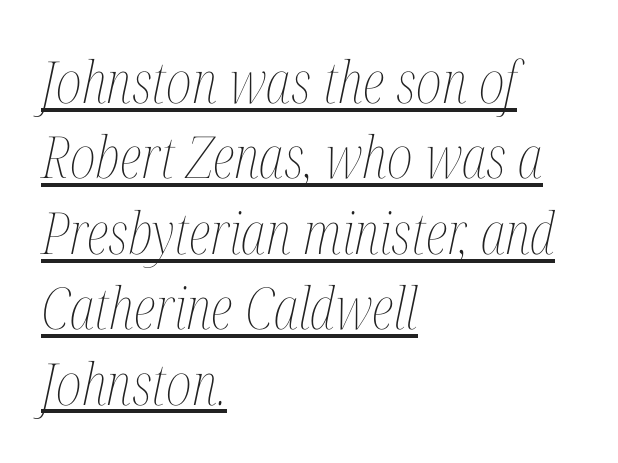
Q: Is the text bold? A: No.
Q: Is the text italic (slanted)? A: Yes, it leans right by about 12 degrees.
Q: Is the text underlined? A: Yes.
Q: How is the paragraph aligned? A: Left-aligned.
Q: Is the spacing between letters normal or unusually wide? A: Normal.
Q: Is the spacing between lines tight, normal or loose? A: Normal.
Q: Width (condensed, normal, or wide)? A: Condensed.
Q: Stroke contrast? A: Medium.
Q: x-height? A: Medium.
Q: Monospaced? A: No.
